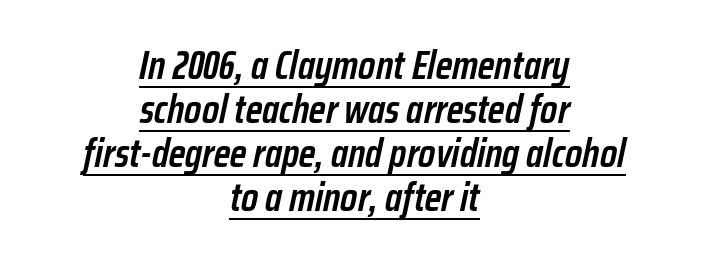
The image shows 40 px semibold, condensed type, italic (leaning right); set centered, tight line spacing (1.1x), normal letter spacing, underlined; low stroke contrast and a medium x-height.
